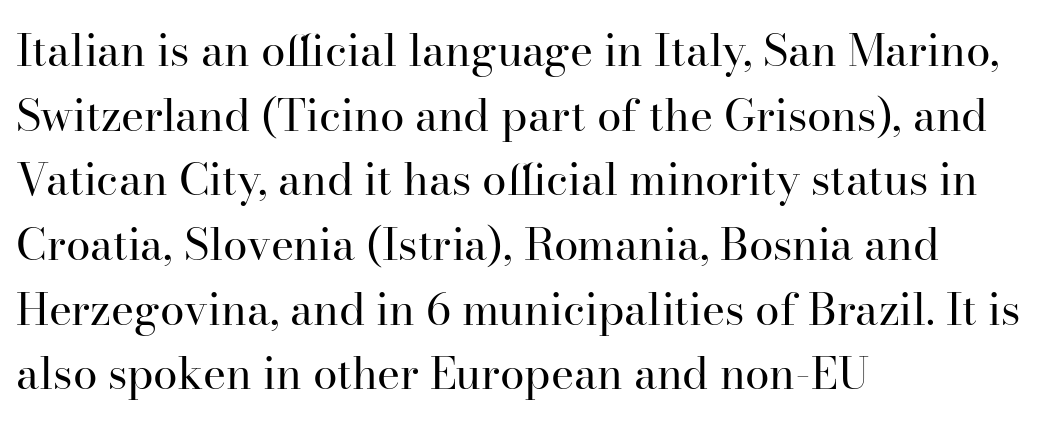
No heavy texture on the line: the type isn't bold. It's the straight-up-and-down kind of type. If you measured baseline to baseline, you'd find a middling distance. The text block is weighted toward the left margin, trailing off unevenly rightward. To sum up the face: it has serifs. Spacing verdict: proportional, widths tailored to each character.
